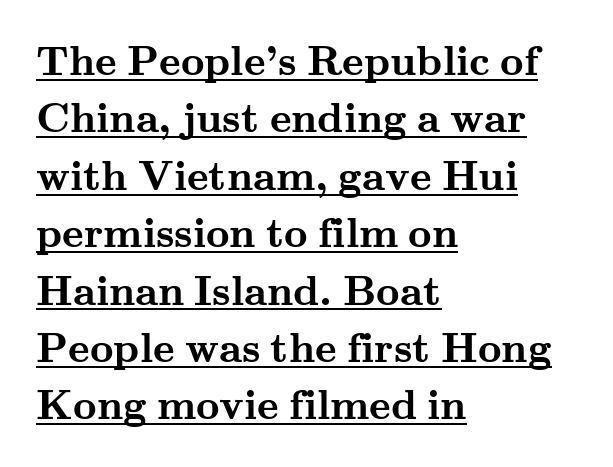
{"serif": "yes", "italic": "no", "bold": "yes", "weight": "semibold", "width": "wide", "stroke_contrast": "medium", "x_height": "small", "monospaced": "no", "underline": "yes", "align": "left", "line_spacing": "normal", "line_spacing_ratio": 1.4, "letter_spacing": "normal", "letter_spacing_em": 0.0, "glyph_px": 41}
